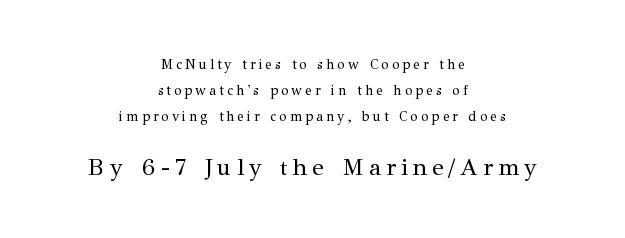
{"italic": "no", "bold": "no", "underline": "no", "align": "center", "line_spacing_ratio": 1.86, "letter_spacing": "wide", "letter_spacing_em": 0.21, "larger_block": "second", "size_ratio": 1.71, "glyph_px": 24}
